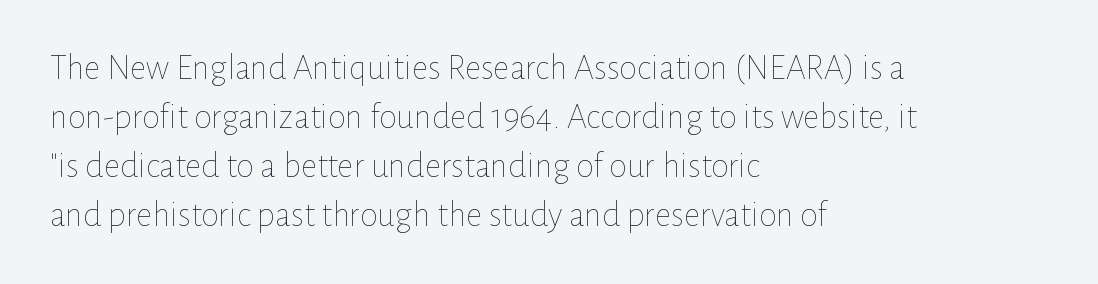
The image shows 36 px thin type, upright; set left-aligned, normal line spacing (1.36x), normal letter spacing, not underlined; low stroke contrast and a medium x-height.
